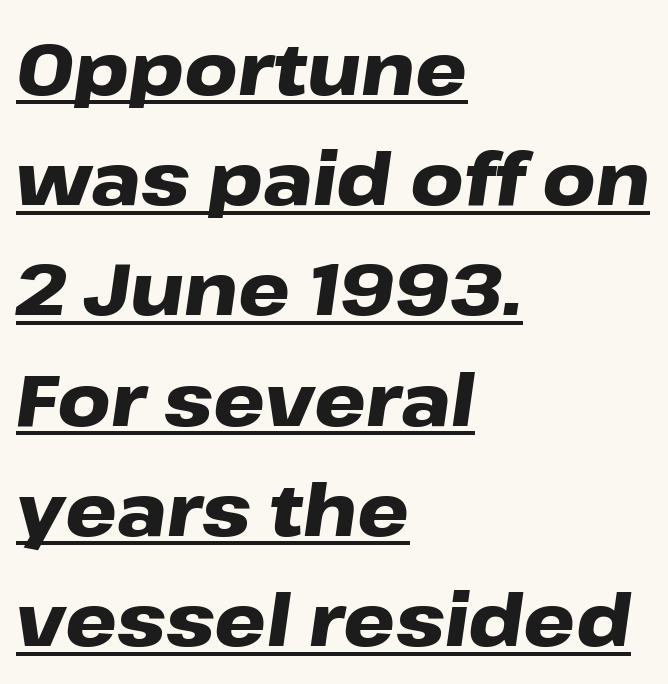
Q: Is the text bold? A: Yes.
Q: Is the text italic (slanted)? A: Yes, it leans right by about 8 degrees.
Q: Is the text underlined? A: Yes.
Q: How is the paragraph aligned? A: Left-aligned.
Q: Is the spacing between letters normal or unusually wide? A: Normal.
Q: Is the spacing between lines tight, normal or loose? A: Normal.
Q: Width (condensed, normal, or wide)? A: Wide.
Q: Stroke contrast? A: Low.
Q: x-height? A: Medium.
Q: Monospaced? A: No.
